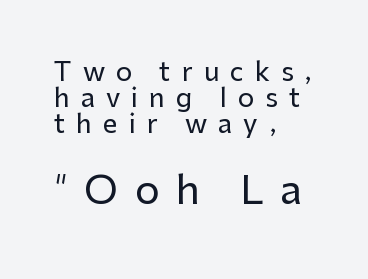
The image shows 39 px sans-serif type, upright; set left-aligned, tight line spacing (1.0x), unusually wide letter spacing (+0.42 em), not underlined; the second (bottom) block is 1.5x larger; low stroke contrast and a medium x-height.
